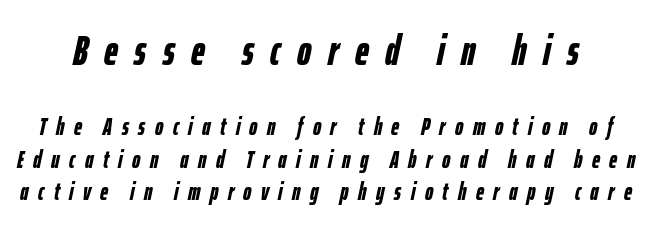
{"italic": "yes", "lean": "right", "slant_degrees": 12, "bold": "yes", "weight": "semibold", "width": "condensed", "stroke_contrast": "low", "x_height": "medium", "monospaced": "no", "underline": "no", "line_spacing": "normal", "line_spacing_ratio": 1.3, "letter_spacing": "wide", "letter_spacing_em": 0.38, "larger_block": "first", "size_ratio": 1.72, "glyph_px": 43}
